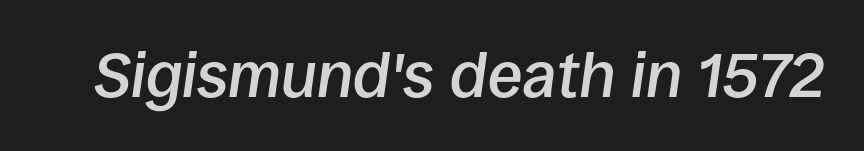
Q: Is the text bold? A: Semi-bold.
Q: Is the text italic (slanted)? A: Yes, it leans right by about 8 degrees.
Q: Is the text underlined? A: No.
Q: Is the spacing between letters normal or unusually wide? A: Normal.
Q: Width (condensed, normal, or wide)? A: Normal.
Q: Stroke contrast? A: Low.
Q: x-height? A: Large.
Q: Monospaced? A: No.
